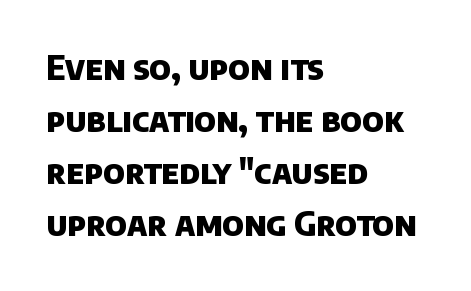
{"serif": "no", "bold": "yes", "weight": "heavy", "width": "normal", "stroke_contrast": "low", "x_height": "large", "monospaced": "no", "underline": "no", "align": "left", "line_spacing": "normal", "line_spacing_ratio": 1.58, "letter_spacing": "normal", "letter_spacing_em": 0.0, "glyph_px": 33}
